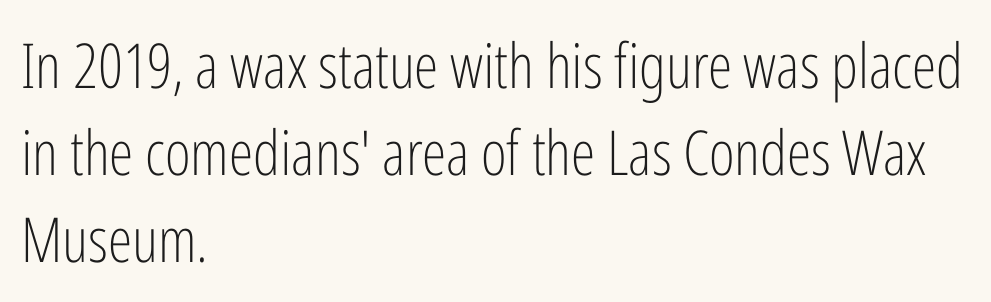
Descender tails drop into unmarked territory. Is the letter spacing exaggerated? No — it looks like the ordinary default. This rendering employs a face without finishing strokes, i.e., a sans-serif. Does the leading feel generous? No, just average.
